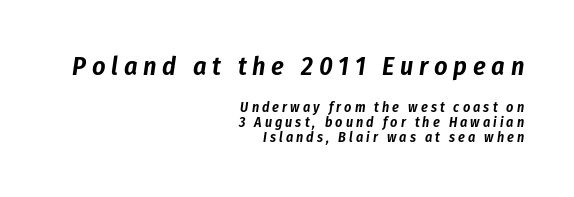
The image shows 26 px text type, italic (leaning right); set right-aligned, tight line spacing (1.06x), unusually wide letter spacing (+0.22 em), not underlined; the first (top) block is 1.86x larger.
